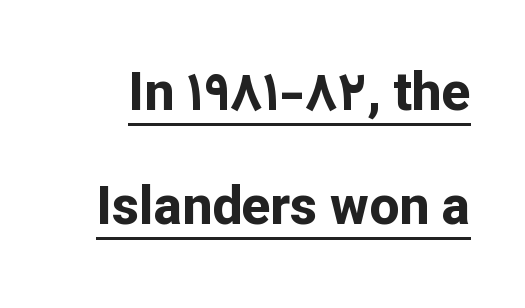
The image shows 53 px bold sans-serif type, upright; set loose line spacing (2.15x), normal letter spacing, underlined; low stroke contrast and a medium x-height.
